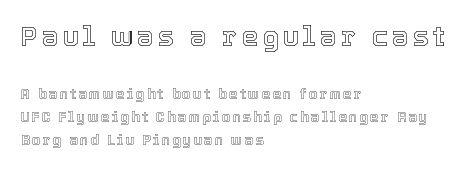
Q: Is the text italic (slanted)? A: No, it is upright.
Q: Is the text underlined? A: No.
Q: How is the paragraph aligned? A: Left-aligned.
Q: Is the spacing between lines tight, normal or loose? A: Normal.
Q: Which block of text is set in a larger size, the first (top) or the second (bottom)? A: The first (top) one.
